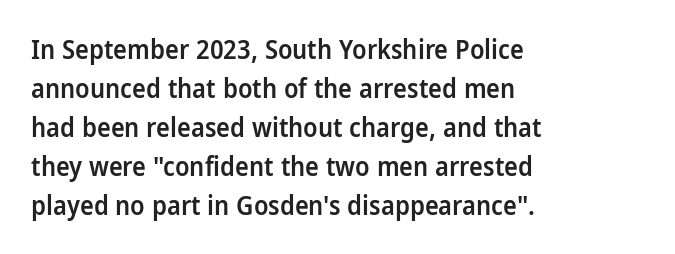
Q: Is the text bold? A: Semi-bold.
Q: Is the text italic (slanted)? A: No, it is upright.
Q: Is the text underlined? A: No.
Q: How is the paragraph aligned? A: Left-aligned.
Q: Is the spacing between letters normal or unusually wide? A: Normal.
Q: Is the spacing between lines tight, normal or loose? A: Normal.
